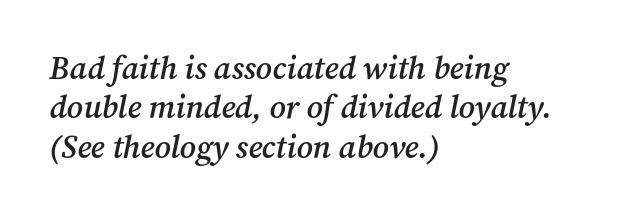
Notice the strokes are somewhat thickened but not fully heavy: this is a semibold. Type without underlining. The lettering tilts uniformly, giving the passage an italic look. The gaps between neighbouring characters are ordinary and unremarkable.
